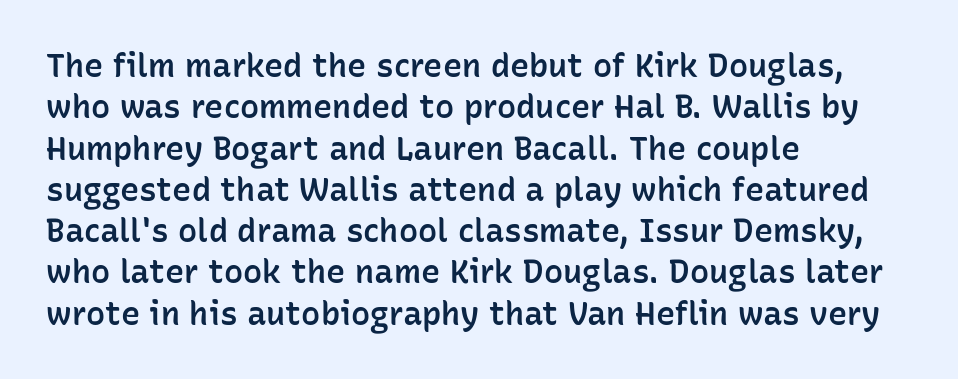
Descenders are the only things crossing below the line. Look at the tracking — it's just the regular setting, nothing added. Normally led — the rows are evenly, conventionally spaced. If you drew a ruler down the left edge, every line would touch it. The text was rendered using a sans face with plain stroke endings.
